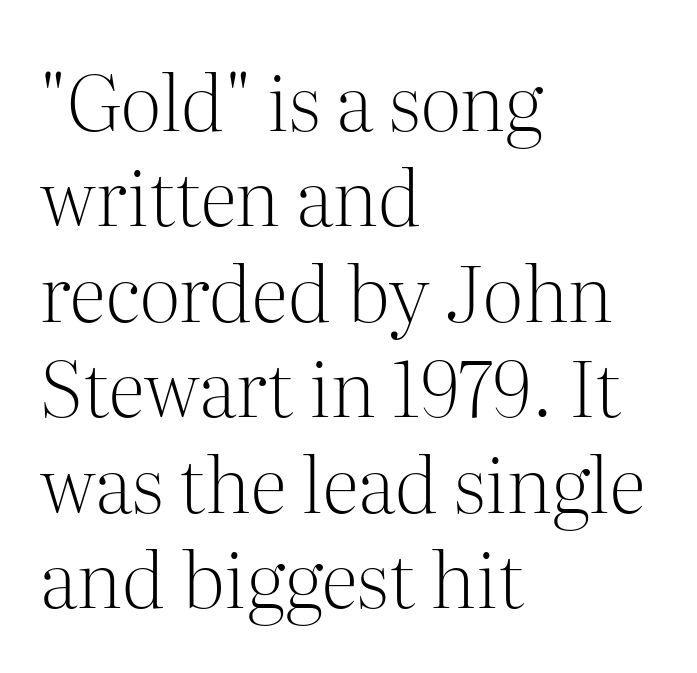
The typesetting does not lean heavy: it is not bold. The horizontal fit of the characters is conventional and even. Tall strokes in this sample are plumb rather than angled. The space directly below the letters is spotless.
